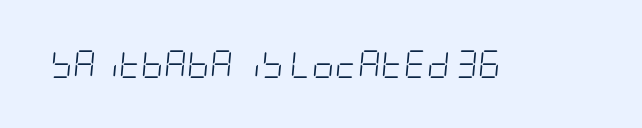
Q: Is the text bold? A: No.
Q: Is the text italic (slanted)? A: Yes, it leans right by about 5 degrees.
Q: Is the text underlined? A: No.
Q: Is the spacing between letters normal or unusually wide? A: Normal.
Q: Width (condensed, normal, or wide)? A: Condensed.
Q: Stroke contrast? A: Low.
Q: x-height? A: Large.
